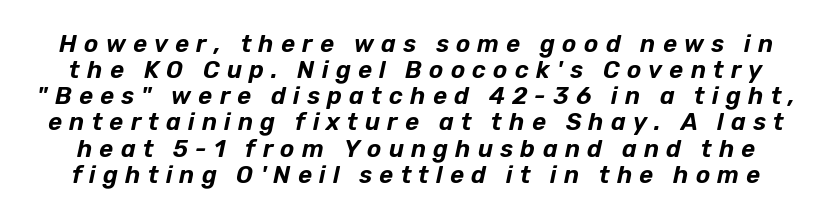
Underline: absent. These lines huddle together more closely than default settings would place them. Italic: yes, the glyphs are oblique. The type is letterspaced generously, with wide tracking.
